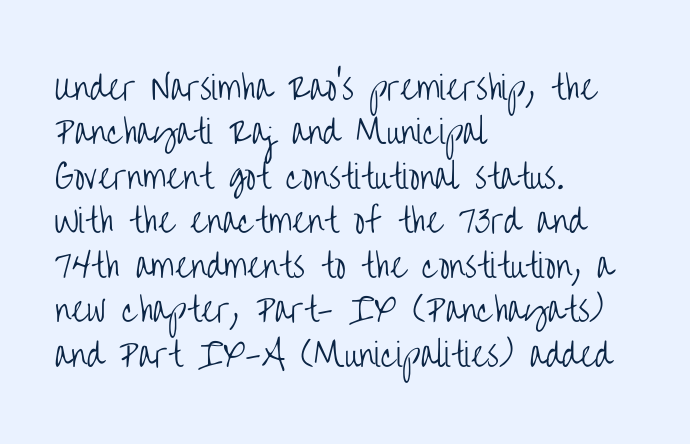
The typography opts for an upright posture over an oblique one. Spacing verdict: proportional, widths tailored to each character. The area under the type is left untouched. Serif or sans? Sans — the stroke terminals are bare. The letterforms sit shoulder to shoulder at normal distance. Line starts are locked; line ends wander.
